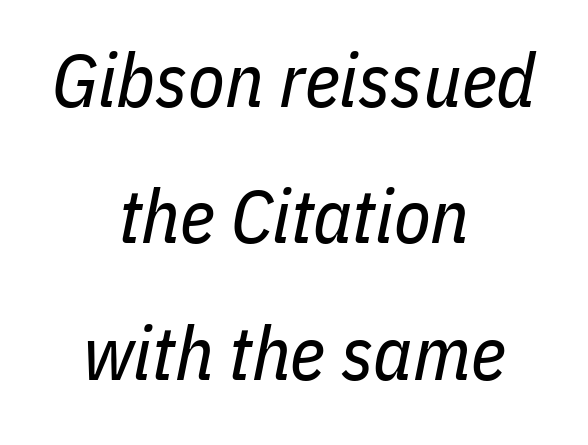
{"italic": "yes", "lean": "right", "slant_degrees": 11, "bold": "no", "weight": "regular", "width": "condensed", "stroke_contrast": "low", "x_height": "medium", "monospaced": "no", "underline": "no", "align": "center", "line_spacing_ratio": 1.82, "letter_spacing": "normal", "letter_spacing_em": 0.0, "glyph_px": 75}
